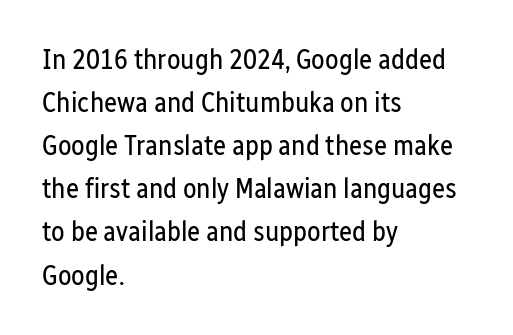
Q: Is the text bold? A: No.
Q: Is the text italic (slanted)? A: No, it is upright.
Q: Is the typeface a serif or a sans-serif typeface? A: Sans-serif.
Q: Is the text underlined? A: No.
Q: How is the paragraph aligned? A: Left-aligned.
Q: Is the spacing between letters normal or unusually wide? A: Normal.
Q: Is the spacing between lines tight, normal or loose? A: Normal.
Q: Width (condensed, normal, or wide)? A: Condensed.
Q: Stroke contrast? A: Low.
Q: x-height? A: Medium.
Q: Monospaced? A: No.
